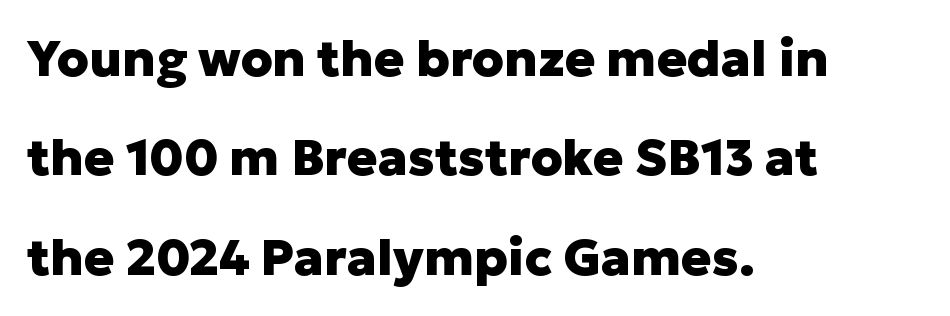
Chunky letters — that's bold for sure. Letterform terminals end flat and unadorned throughout the passage. The ragged edge is on the right, which tells us the setting is flush left. The letters sit at their default tracking, neither squeezed nor spread. The rendering uses natural spacing where letterforms have individual widths. Notice how the stems are strictly vertical — no italics here.
